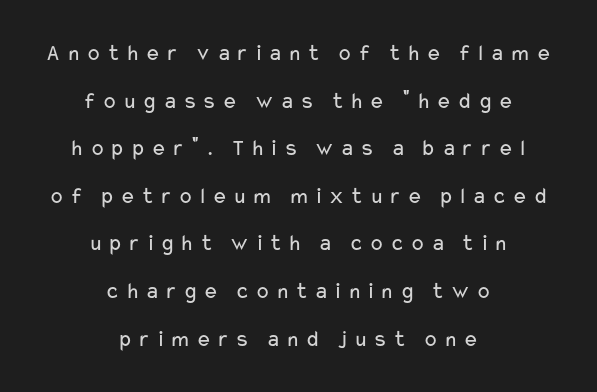
Words appear elongated and porous because spacing is wide. Only glyphs here, with clear space below each row. Every stem runs plumb, perpendicular to the baseline. Widely set lines give the paragraph a tall, airy silhouette. A quiet, ordinary-to-light weight characterises the typeface. Each line is balanced around a shared central axis.
